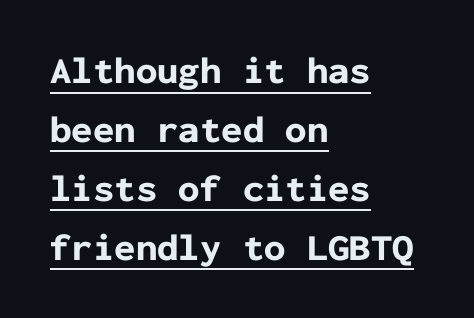
A student would call this left alignment; a typographer would say flush left, rag right. Every character sits straight up, as roman type does. Look at the tracking — it's just the regular setting, nothing added. Vertical spacing — default.
